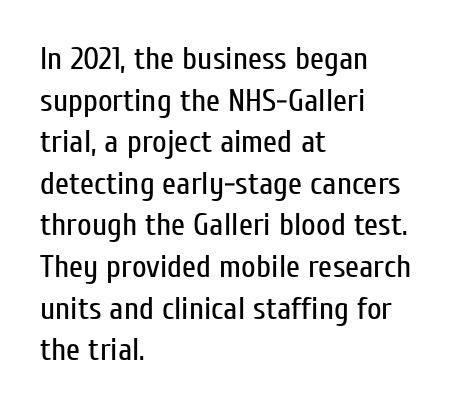
Each word holds together tightly as a unit, with standard inter-letter gaps. The lines sit at an ordinary, default distance from one another. Spacing verdict: proportional, widths tailored to each character. The passage shown is typeset with a sans-serif family. Alignment: flush left. The axis of the letterforms is exactly vertical.
